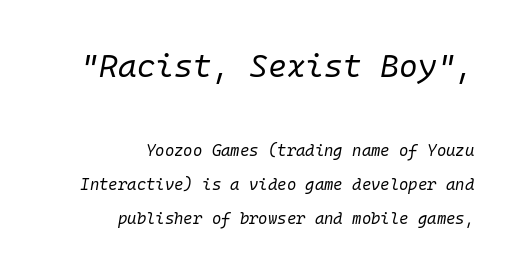
The image shows 32 px regular-weight type, italic (leaning right), monospaced; set right-aligned, loose line spacing (2.13x), normal letter spacing, not underlined; the first (top) block is 2.0x larger; low stroke contrast and a medium x-height.
